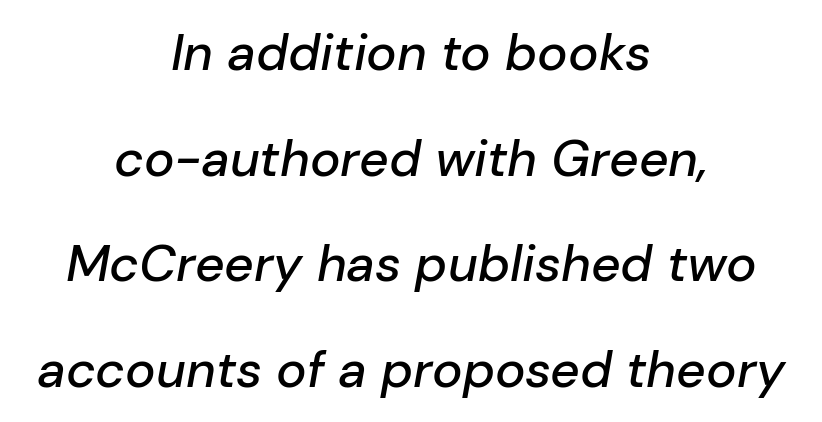
{"italic": "yes", "lean": "right", "slant_degrees": 10, "width": "normal", "stroke_contrast": "low", "x_height": "medium", "monospaced": "no", "underline": "no", "align": "center", "line_spacing": "loose", "line_spacing_ratio": 2.07, "letter_spacing": "normal", "letter_spacing_em": 0.0, "glyph_px": 51}
